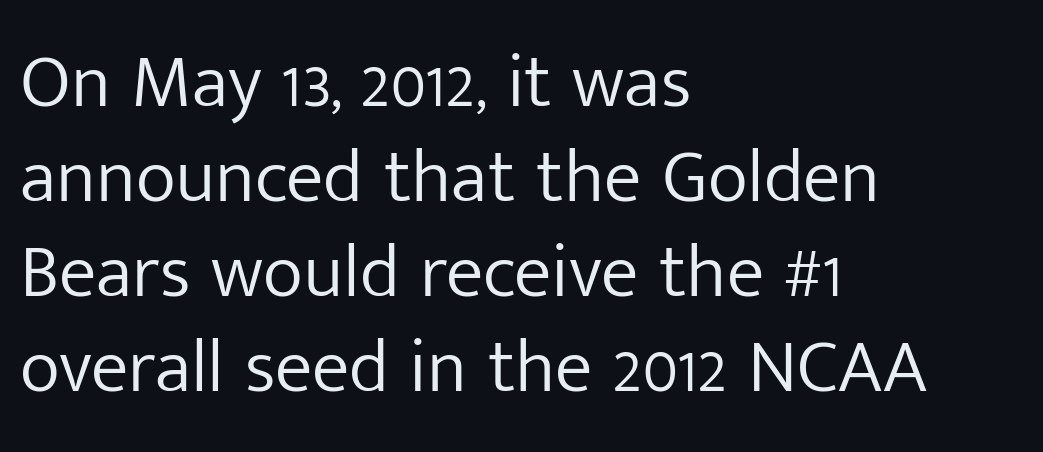
The image shows 76 px light sans-serif type, upright; set left-aligned, normal line spacing (1.25x), normal letter spacing, not underlined; low stroke contrast and a medium x-height.
